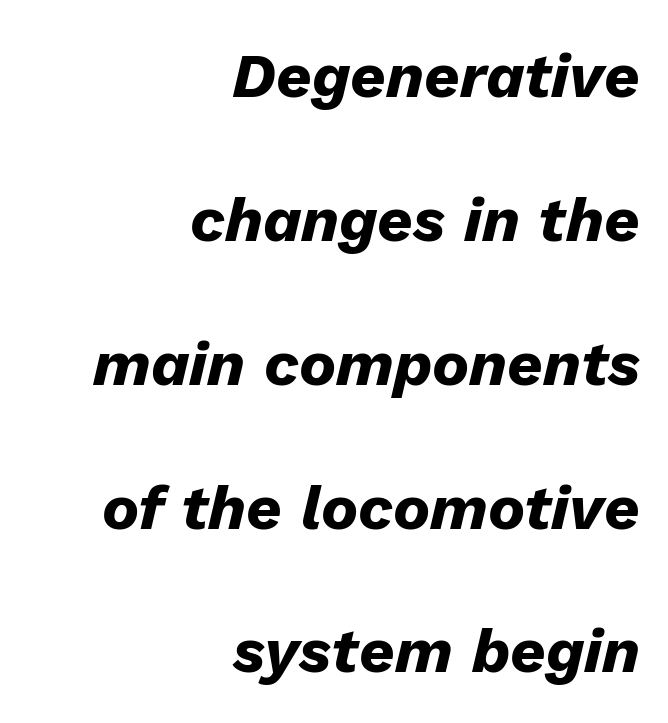
Q: Is the text bold? A: Yes.
Q: Is the text italic (slanted)? A: Yes, it leans right by about 13 degrees.
Q: Is the text underlined? A: No.
Q: How is the paragraph aligned? A: Right-aligned.
Q: Is the spacing between letters normal or unusually wide? A: Normal.
Q: Is the spacing between lines tight, normal or loose? A: Loose.
Q: Width (condensed, normal, or wide)? A: Normal.
Q: Stroke contrast? A: Low.
Q: x-height? A: Medium.
Q: Monospaced? A: No.
